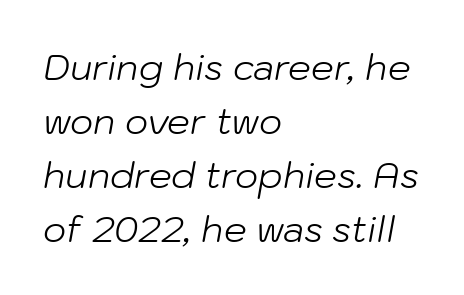
{"italic": "yes", "lean": "right", "slant_degrees": 10, "bold": "no", "weight": "light", "width": "normal", "stroke_contrast": "low", "x_height": "medium", "monospaced": "no", "underline": "no", "align": "left", "line_spacing": "normal", "line_spacing_ratio": 1.5, "letter_spacing": "normal", "letter_spacing_em": 0.0, "glyph_px": 36}
